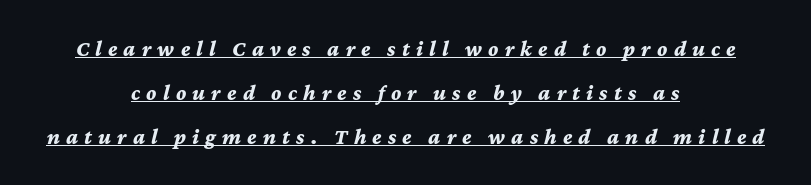
How are the letters spaced? Widely, with obvious added tracking. Does the weight exceed regular? Yes, all the way to bold. The compositor balanced each line on the midline. This sample trades compactness for vertical openness between lines. What decoration does the sample have? An underline.
